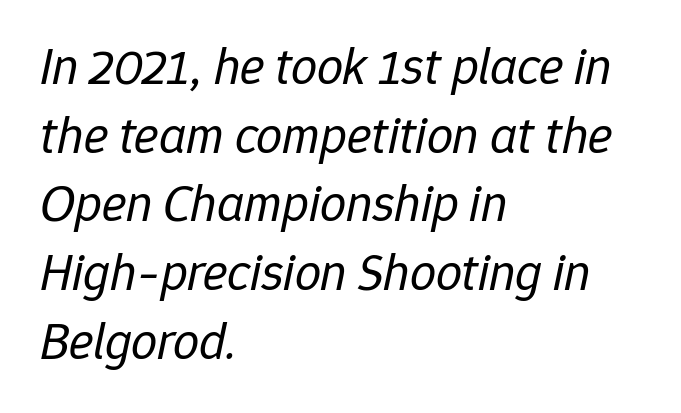
{"italic": "yes", "lean": "right", "slant_degrees": 12, "bold": "no", "weight": "regular", "width": "normal", "stroke_contrast": "low", "x_height": "medium", "monospaced": "no", "underline": "no", "align": "left", "line_spacing": "normal", "line_spacing_ratio": 1.32, "letter_spacing": "normal", "letter_spacing_em": 0.0, "glyph_px": 52}
